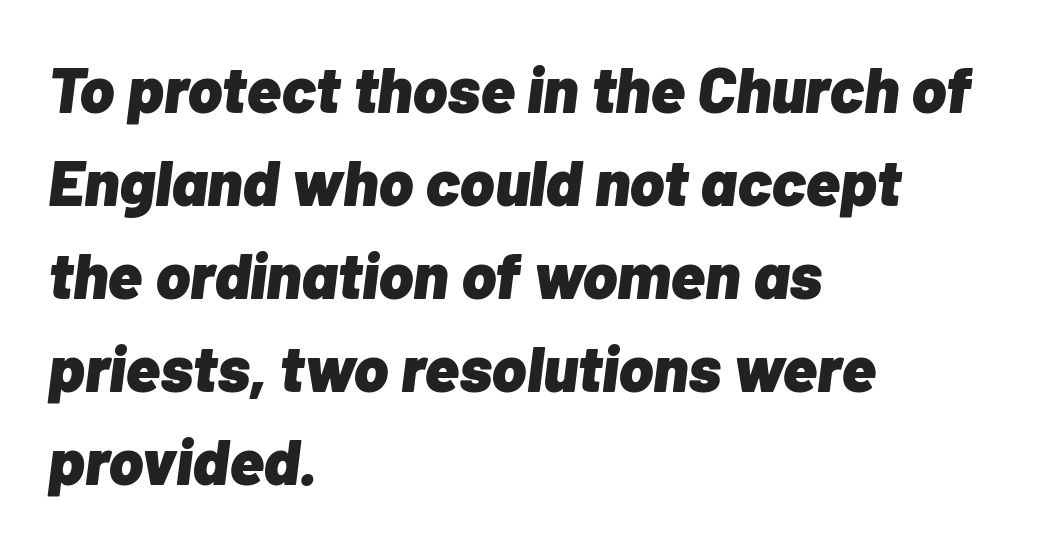
Note the varied advance widths — an 'i' is clearly narrower than an 'm'. The rendering applies a slant to the glyphs. Evenly set lines give the paragraph a standard silhouette. The letters sit at their default tracking, neither squeezed nor spread. The text block is weighted toward the left margin, trailing off unevenly rightward. Plenty of ink on the page — the face is bold.
